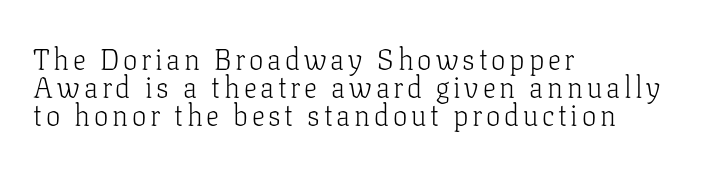
The image shows 29 px light serif type, upright; set left-aligned, tight line spacing (0.97x), not underlined; low stroke contrast and a medium x-height.
